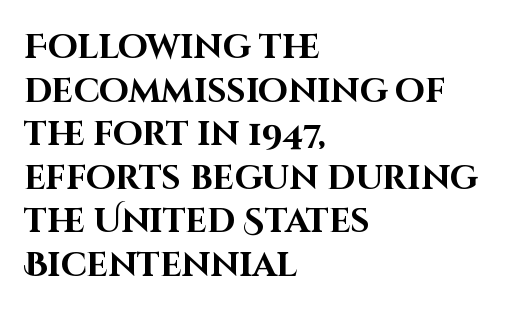
{"serif": "no", "italic": "no", "bold": "yes", "weight": "bold", "width": "normal", "stroke_contrast": "high", "x_height": "large", "monospaced": "no", "underline": "no", "align": "left", "line_spacing": "normal", "line_spacing_ratio": 1.28, "letter_spacing": "normal", "letter_spacing_em": 0.0, "glyph_px": 34}
